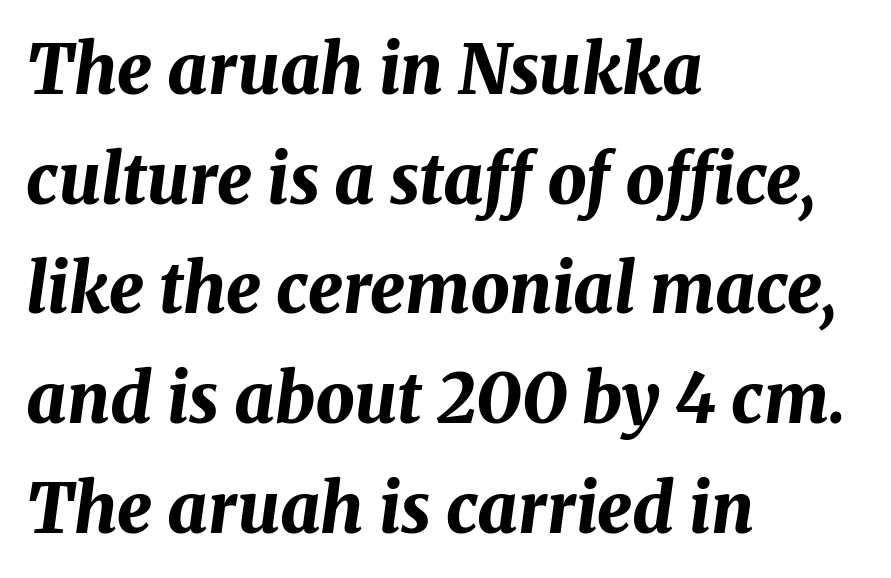
The image shows 69 px bold type, italic (leaning right); set left-aligned, normal line spacing (1.59x), normal letter spacing, not underlined; medium stroke contrast and a medium x-height.
